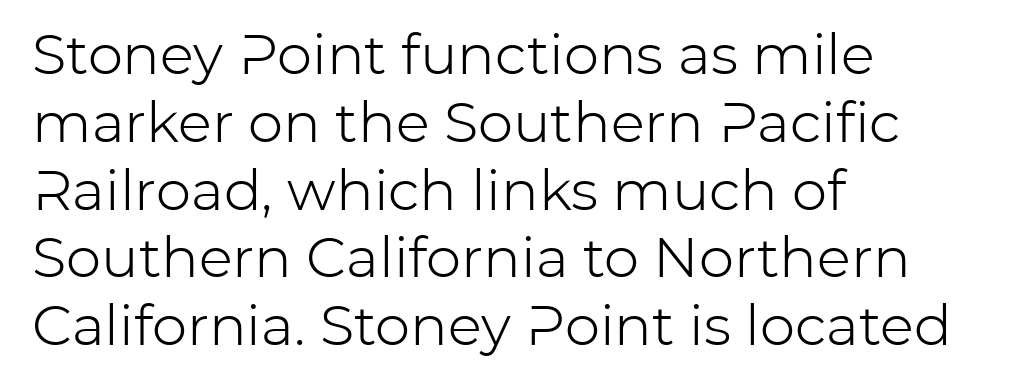
The image shows 56 px light sans-serif type, upright; set left-aligned, line spacing 1.21x, normal letter spacing, not underlined; low stroke contrast and a medium x-height.
